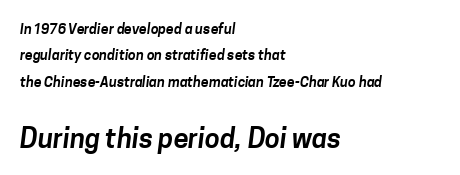
The image shows 27 px text type; set left-aligned, line spacing 1.88x, normal letter spacing, not underlined; the second (bottom) block is 1.93x larger.
